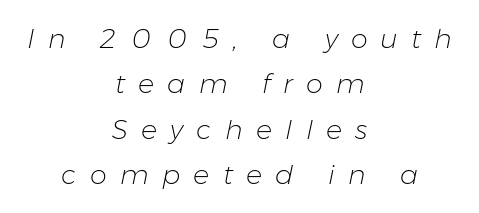
{"italic": "yes", "lean": "right", "slant_degrees": 11, "bold": "no", "underline": "no", "align": "center", "line_spacing": "normal", "line_spacing_ratio": 1.68, "letter_spacing": "wide", "letter_spacing_em": 0.49, "glyph_px": 27}
